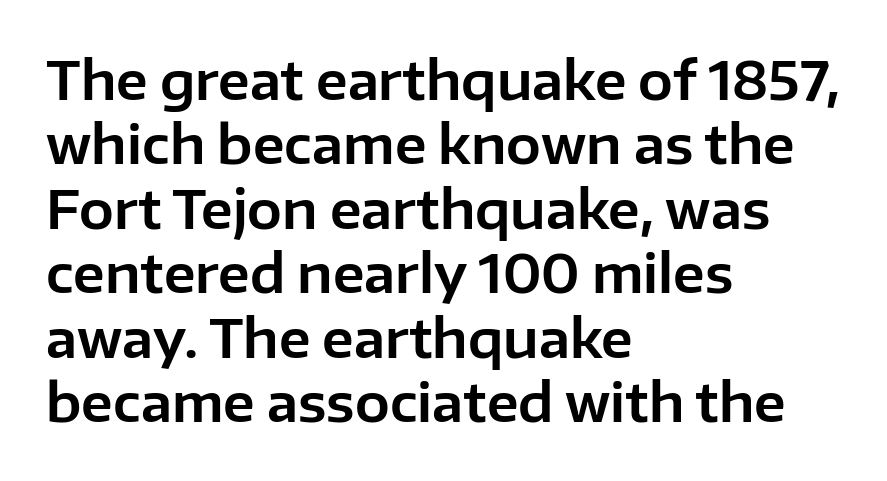
These lines are rendered in a variable-pitch font. Visually the block forms a straight wall on the left and a jagged coastline on the right. There is no visible air inserted between adjacent glyphs. This sample uses an upright cut, with every glyph sitting square on the baseline.
